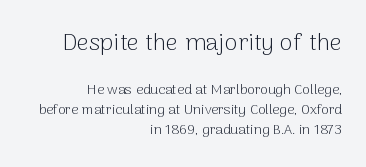
{"italic": "no", "bold": "no", "underline": "no", "align": "right", "line_spacing": "normal", "line_spacing_ratio": 1.44, "letter_spacing": "normal", "letter_spacing_em": 0.0, "larger_block": "first", "size_ratio": 1.71, "glyph_px": 24}
